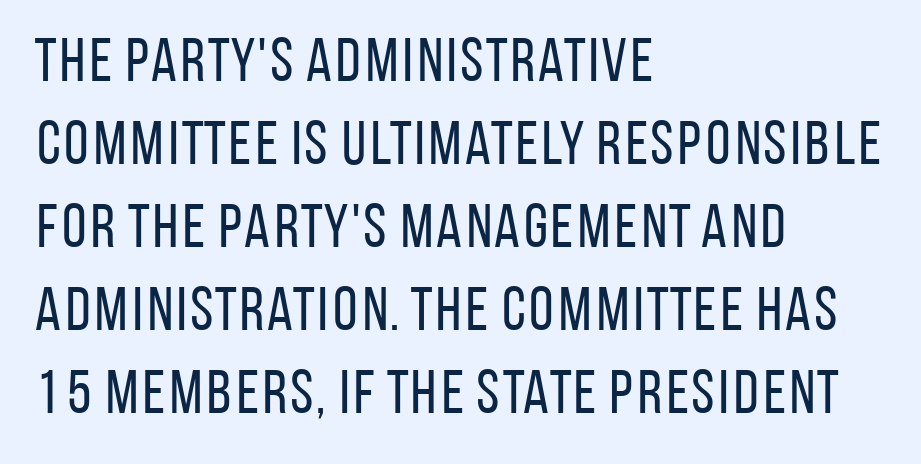
The image shows 62 px regular-weight, condensed sans-serif type, upright; set left-aligned, normal line spacing (1.34x), normal letter spacing, not underlined; low stroke contrast and a large x-height.
